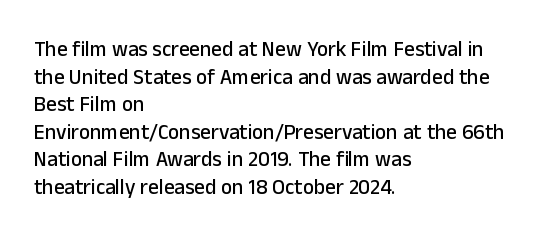
Line starts are locked; line ends wander. Leading matches the norm, producing a regular column. Characters remain perfectly vertical along every line. The area under the type is left untouched. Caption: standard tracking, unaltered.
